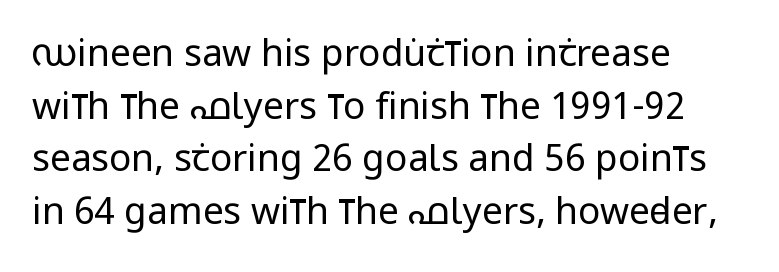
Q: Is the text bold? A: No.
Q: Is the text italic (slanted)? A: No, it is upright.
Q: Is the typeface a serif or a sans-serif typeface? A: Sans-serif.
Q: Is the text underlined? A: No.
Q: How is the paragraph aligned? A: Left-aligned.
Q: Is the spacing between letters normal or unusually wide? A: Normal.
Q: Is the spacing between lines tight, normal or loose? A: Normal.
Q: Width (condensed, normal, or wide)? A: Condensed.
Q: Stroke contrast? A: Low.
Q: x-height? A: Large.
Q: Monospaced? A: No.
